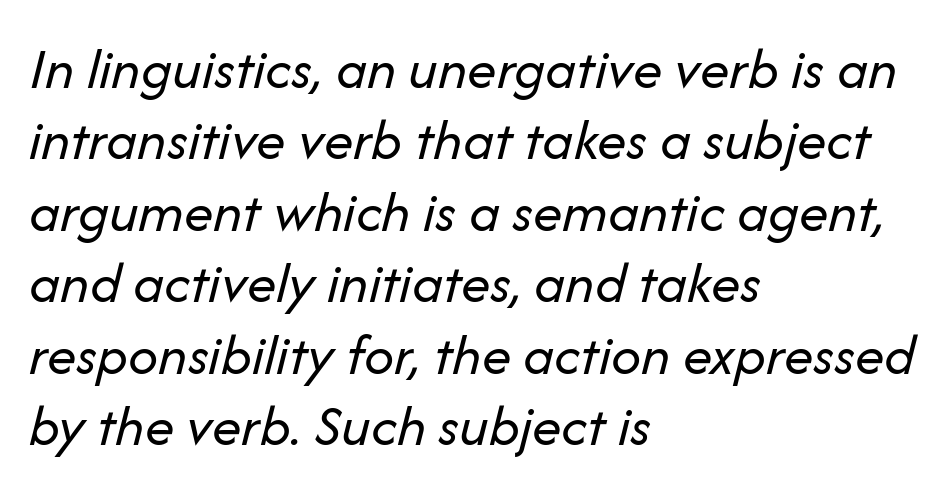
Left-aligned paragraph, ragged on the right. The passage shown has conventional tracking throughout. Here the designer chose a conventional face with non-uniform glyph widths. Stroke thickness stays within the range of a standard reading face or lighter.
